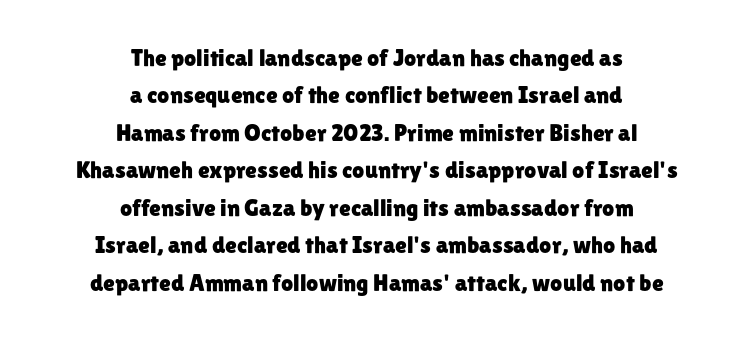
Q: Is the text italic (slanted)? A: No, it is upright.
Q: Is the text underlined? A: No.
Q: How is the paragraph aligned? A: Centered.
Q: Is the spacing between letters normal or unusually wide? A: Normal.
Q: Is the spacing between lines tight, normal or loose? A: Normal.
